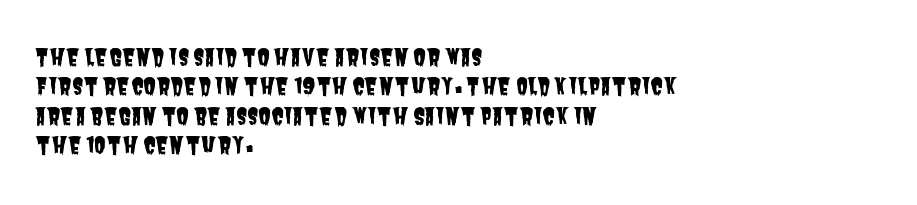
{"underline": "no", "align": "left", "line_spacing": "normal", "line_spacing_ratio": 1.28, "letter_spacing": "normal", "letter_spacing_em": 0.0, "glyph_px": 23}
